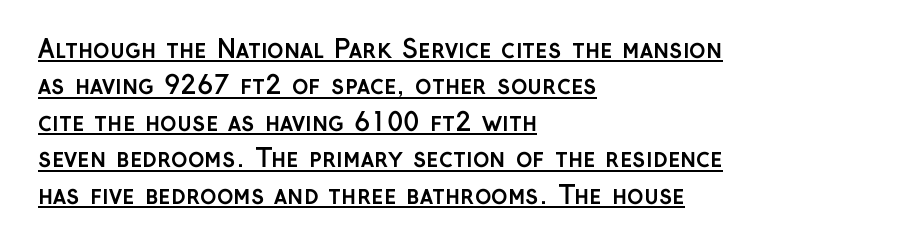
{"italic": "no", "bold": "yes", "underline": "yes", "align": "left", "line_spacing": "normal", "line_spacing_ratio": 1.46, "letter_spacing": "normal", "letter_spacing_em": 0.0, "glyph_px": 25}
